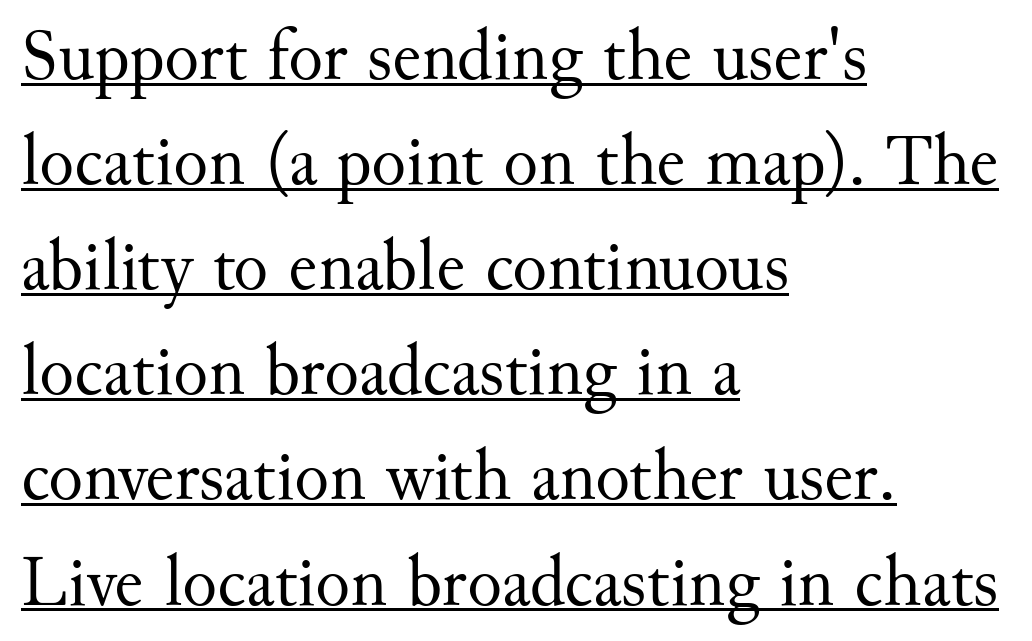
Q: Is the text bold? A: No.
Q: Is the text italic (slanted)? A: No, it is upright.
Q: Is the typeface a serif or a sans-serif typeface? A: Serif.
Q: Is the text underlined? A: Yes.
Q: How is the paragraph aligned? A: Left-aligned.
Q: Is the spacing between letters normal or unusually wide? A: Normal.
Q: Is the spacing between lines tight, normal or loose? A: Normal.
Q: Width (condensed, normal, or wide)? A: Normal.
Q: Stroke contrast? A: Medium.
Q: x-height? A: Small.
Q: Monospaced? A: No.
